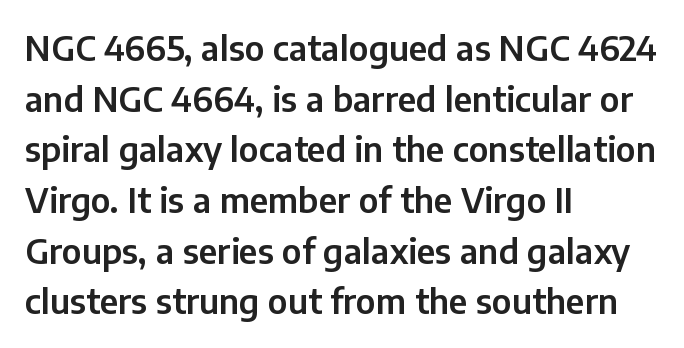
The strip under each line holds only bare page. Note: no serifs on the glyphs. Line spacing here is normal. Does extra space separate the letters? No, they use regular spacing.
